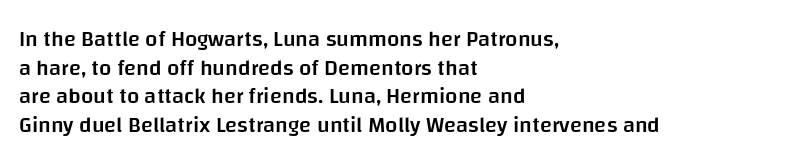
{"italic": "no", "bold": "semi", "underline": "no", "align": "left", "line_spacing": "normal", "line_spacing_ratio": 1.3, "letter_spacing": "normal", "letter_spacing_em": 0.0, "glyph_px": 22}
